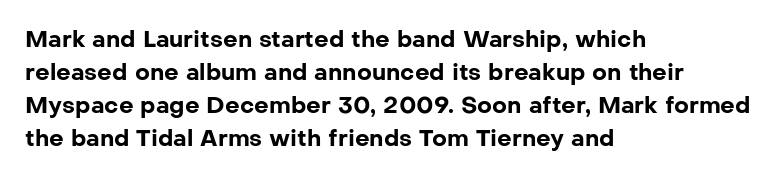
{"italic": "no", "bold": "yes", "underline": "no", "align": "left", "line_spacing": "normal", "line_spacing_ratio": 1.44, "letter_spacing": "normal", "letter_spacing_em": 0.0, "glyph_px": 23}
